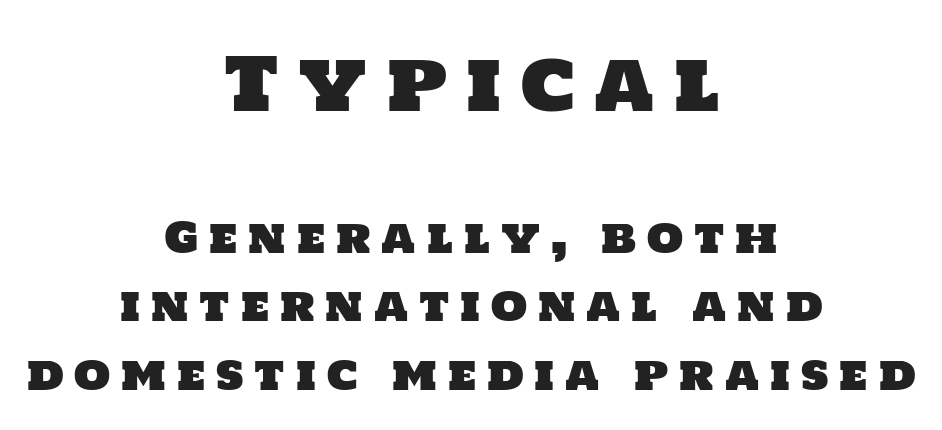
{"serif": "no", "width": "normal", "stroke_contrast": "low", "x_height": "large", "monospaced": "no", "underline": "no", "align": "center", "line_spacing": "normal", "line_spacing_ratio": 1.63, "letter_spacing": "wide", "letter_spacing_em": 0.26, "larger_block": "first", "size_ratio": 1.76, "glyph_px": 74}
